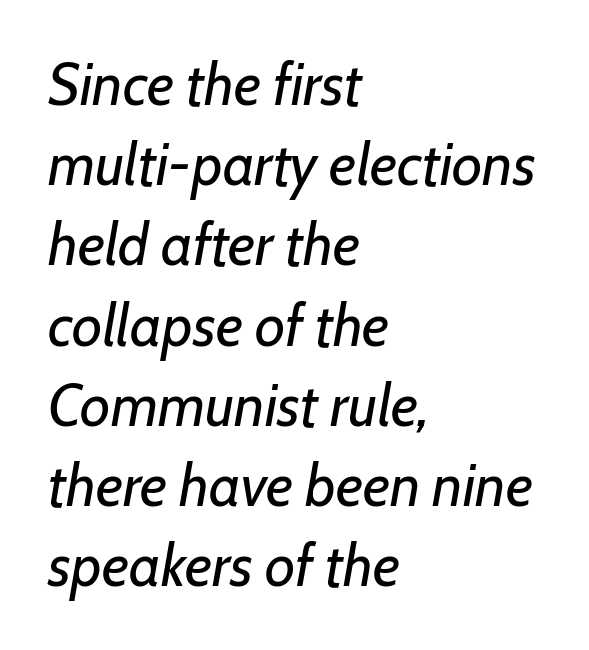
Underlining? Definitely not there. Short and long lines alike share a common starting point at left. Bold? No — there's no thickening of the strokes. The rendering keeps characters at their native spacing.
